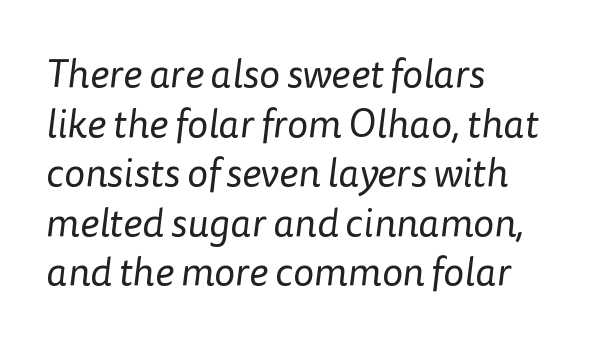
You could call the tracking neutral — neither tight nor loose. Line beginnings align vertically; line endings do not. The zone under the glyphs is completely vacant. The face used here is a sans, in the tradition of grotesques and geometrics. Proportional: the letters do not fall into vertical columns.
